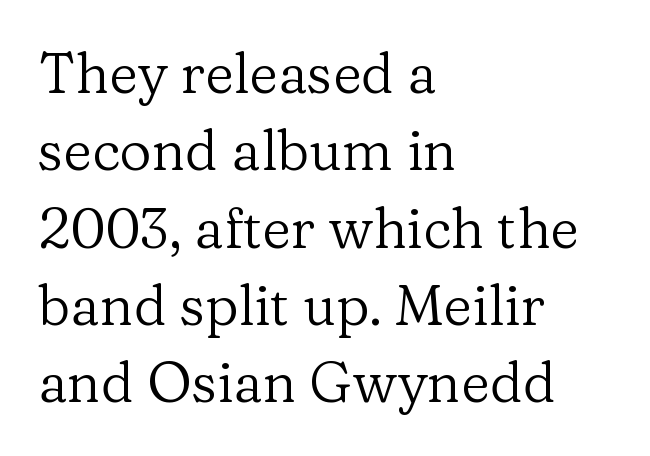
Q: Is the text bold? A: No.
Q: Is the text italic (slanted)? A: No, it is upright.
Q: Is the typeface a serif or a sans-serif typeface? A: Serif.
Q: Is the text underlined? A: No.
Q: How is the paragraph aligned? A: Left-aligned.
Q: Is the spacing between letters normal or unusually wide? A: Normal.
Q: Is the spacing between lines tight, normal or loose? A: Normal.
Q: Width (condensed, normal, or wide)? A: Normal.
Q: Stroke contrast? A: Low.
Q: x-height? A: Medium.
Q: Monospaced? A: No.
